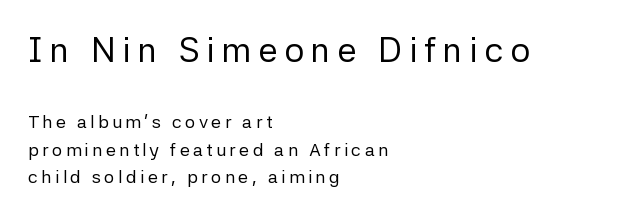
Top chunk: large. Bottom chunk: small. To sum up the face: it is a sans, with no serifs. Unlike italic type, these characters show no tilt at all. You could not count columns in this text — the font is proportionally spaced. The designer left line spacing at the default.
